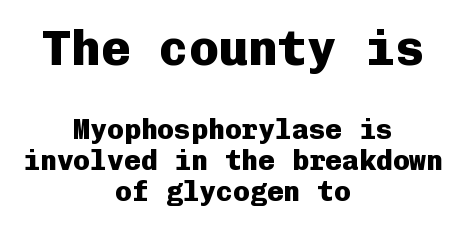
Letterform terminals end flat and unadorned throughout the passage. The baseline area is clear. What's the leading like? Squeezed, with rows nearly overlapping. Compared with typical body copy, the letter spacing here is the same. Typeset on center — no edge is straight.
